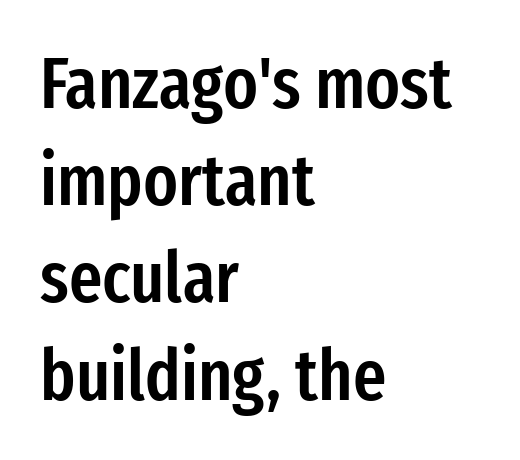
{"serif": "no", "italic": "no", "bold": "semi", "weight": "semibold", "width": "condensed", "stroke_contrast": "low", "x_height": "medium", "monospaced": "no", "underline": "no", "align": "left", "line_spacing": "normal", "line_spacing_ratio": 1.35, "letter_spacing": "normal", "letter_spacing_em": 0.0, "glyph_px": 72}
